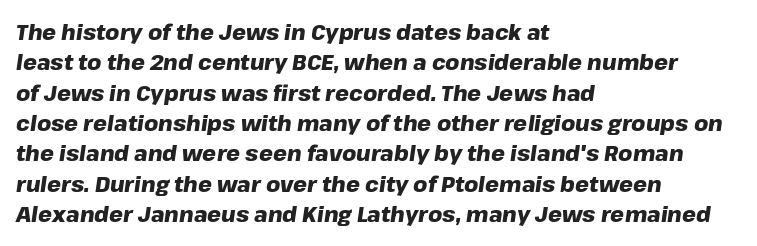
Horizontal alignment here is leftward, the default for most running prose. Italic: yes, the glyphs are oblique. Beneath every word, the page is bare. Words appear dense and cohesive because spacing is normal. These lines carry a lot of weight — the face is fully bold. A normal amount of white space separates one row of letters from the next.
